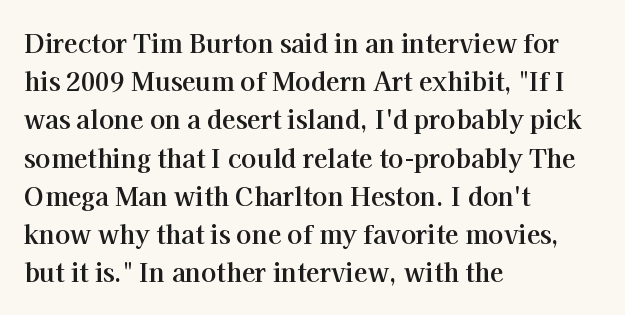
Lines of text with bare space underneath. Quick note: interline space is typical. The line texture is even and compact thanks to regular tracking. The letters stand straight up with perfectly vertical stems. I'd describe the lettering as bold — thick and assertive.
